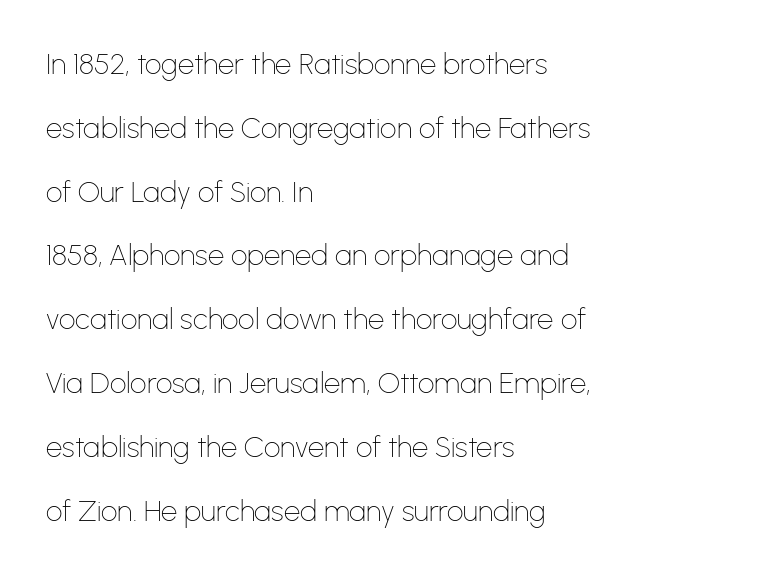
The image shows 29 px thin sans-serif type, upright; set left-aligned, loose line spacing (2.2x), normal letter spacing, not underlined; low stroke contrast and a medium x-height.
